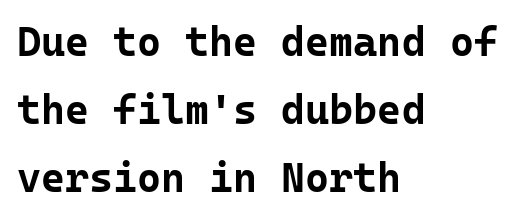
{"serif": "no", "italic": "no", "bold": "yes", "weight": "bold", "width": "normal", "stroke_contrast": "low", "x_height": "medium", "monospaced": "yes", "underline": "no", "align": "left", "line_spacing": "normal", "line_spacing_ratio": 1.66, "letter_spacing": "normal", "letter_spacing_em": 0.0, "glyph_px": 41}
